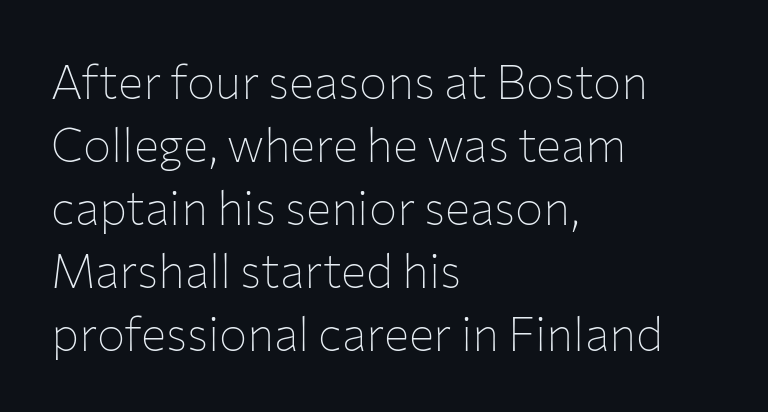
Do the characters align in a grid? No, the font is proportional. Vertical strokes here are truly vertical. The face used here is a sans, in the tradition of grotesques and geometrics. These lines sit exactly where default settings would place them. Caption: standard tracking, unaltered. The strokes are not fattened; the text isn't bold.
